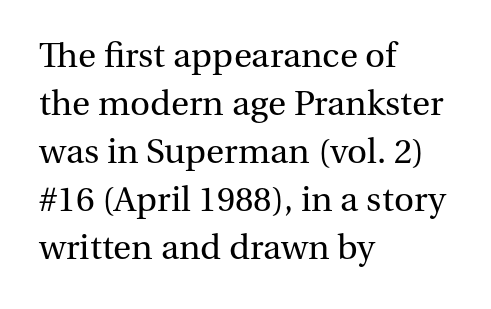
The image shows 37 px regular-weight serif type, upright; set left-aligned, normal line spacing (1.3x), normal letter spacing, not underlined; medium stroke contrast and a medium x-height.
